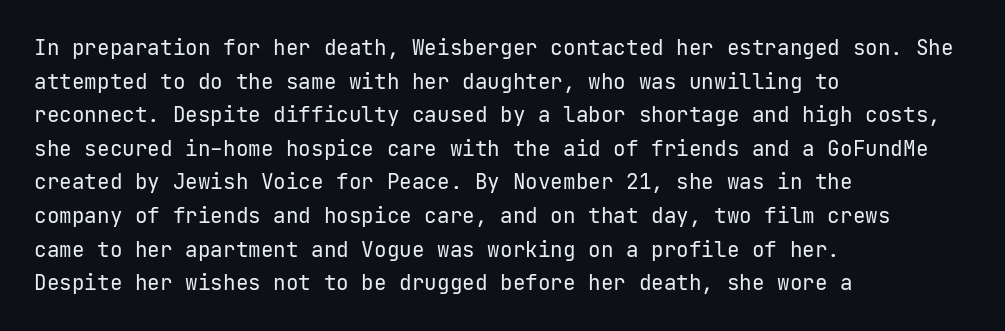
{"italic": "no", "bold": "no", "underline": "no", "align": "left", "line_spacing": "normal", "line_spacing_ratio": 1.6, "letter_spacing": "normal", "letter_spacing_em": 0.0, "glyph_px": 21}
